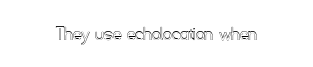
Style check: upright. A clean baseline with only descenders dipping below it. Caption: multi-line text, centered on the measure. A typesetter would call this zero additional tracking.
